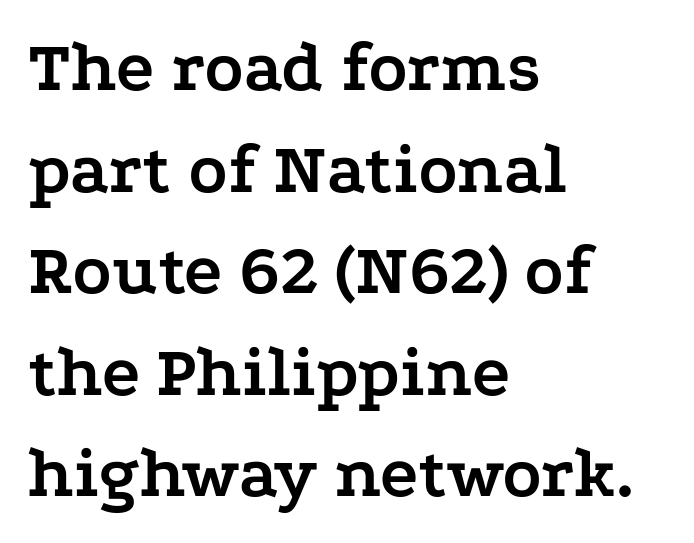
The image shows 72 px semibold, wide serif type, upright; set left-aligned, normal line spacing (1.41x), normal letter spacing, not underlined; low stroke contrast and a medium x-height.
